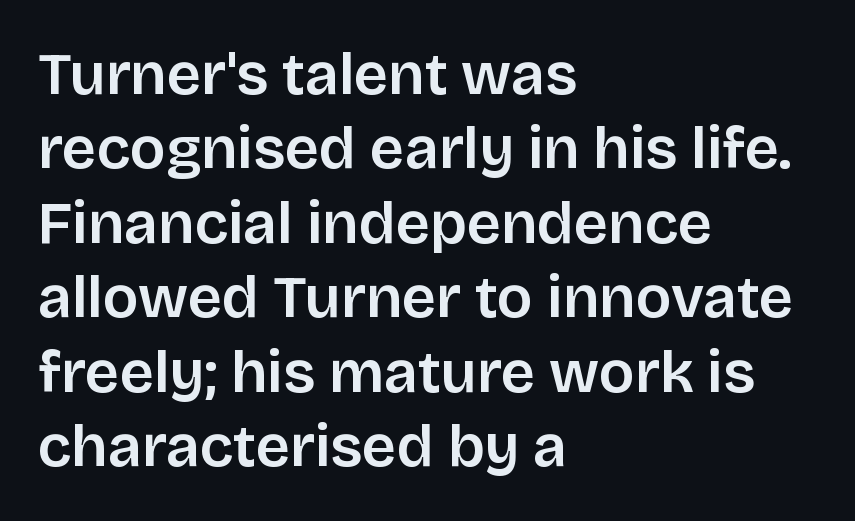
Q: Is the text bold? A: Semi-bold.
Q: Is the text italic (slanted)? A: No, it is upright.
Q: Is the typeface a serif or a sans-serif typeface? A: Sans-serif.
Q: Is the text underlined? A: No.
Q: How is the paragraph aligned? A: Left-aligned.
Q: Is the spacing between letters normal or unusually wide? A: Normal.
Q: Width (condensed, normal, or wide)? A: Normal.
Q: Stroke contrast? A: Low.
Q: x-height? A: Large.
Q: Monospaced? A: No.
